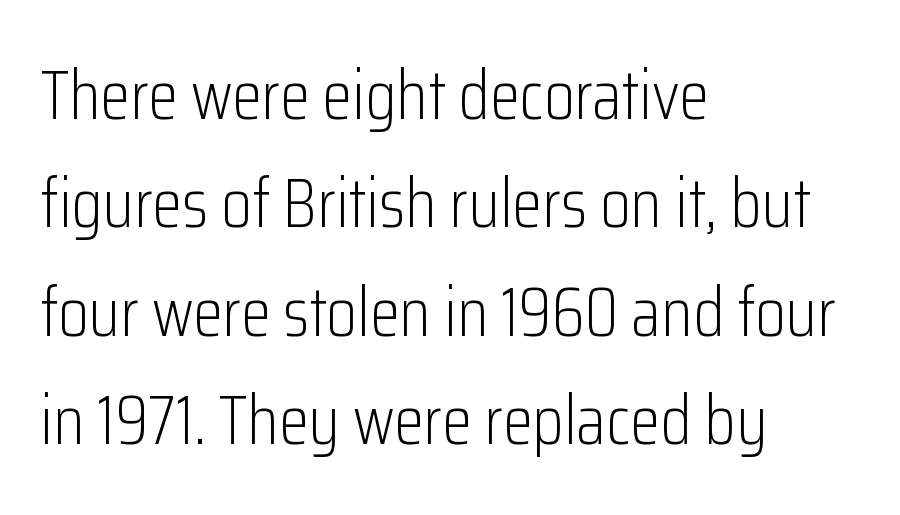
Nothing heavy about these letters — not bold at all. The type is set solid horizontally, with unmodified tracking. The lettering stays uniformly vertical, giving the passage a roman look. The characters display no serif detailing; their extremities are plain.
